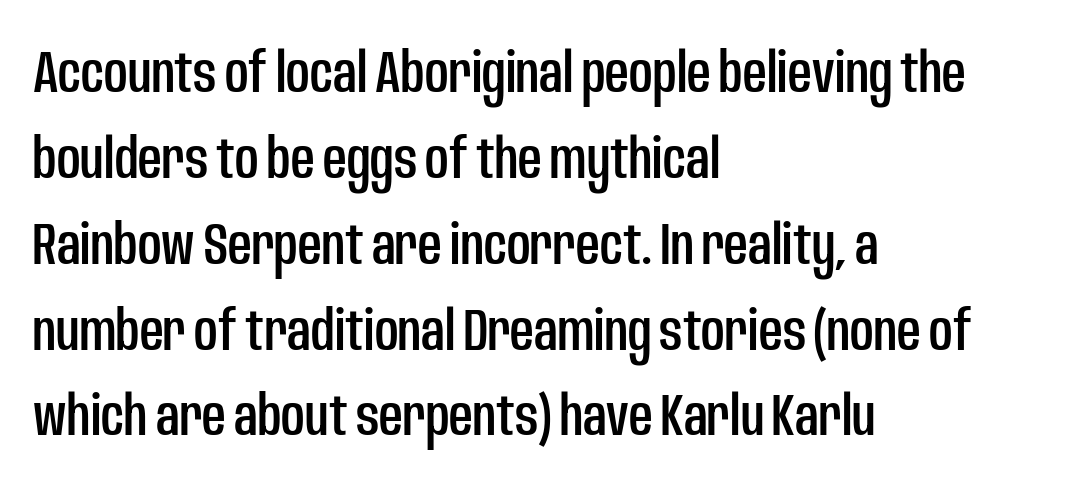
What kind of face is this? One without serifs — a sans. Default kerning and tracking; the words read as compact shapes. Characters remain perfectly vertical along every line. Horizontal bands of white between lines are of average thickness.
